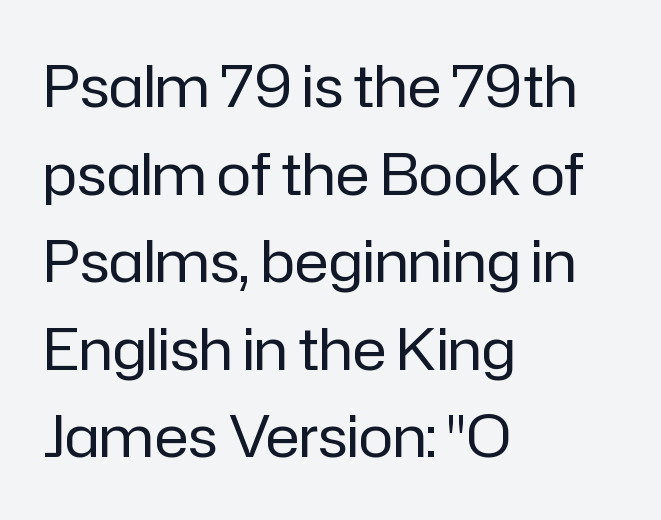
Q: Is the text bold? A: No.
Q: Is the text italic (slanted)? A: No, it is upright.
Q: Is the typeface a serif or a sans-serif typeface? A: Sans-serif.
Q: Is the text underlined? A: No.
Q: How is the paragraph aligned? A: Left-aligned.
Q: Is the spacing between letters normal or unusually wide? A: Normal.
Q: Is the spacing between lines tight, normal or loose? A: Normal.
Q: Width (condensed, normal, or wide)? A: Normal.
Q: Stroke contrast? A: Low.
Q: x-height? A: Medium.
Q: Monospaced? A: No.
